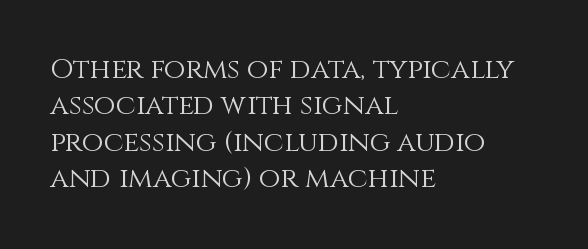
The image shows 28 px light type, upright; set left-aligned, normal line spacing (1.3x), normal letter spacing, not underlined; medium stroke contrast and a large x-height.
